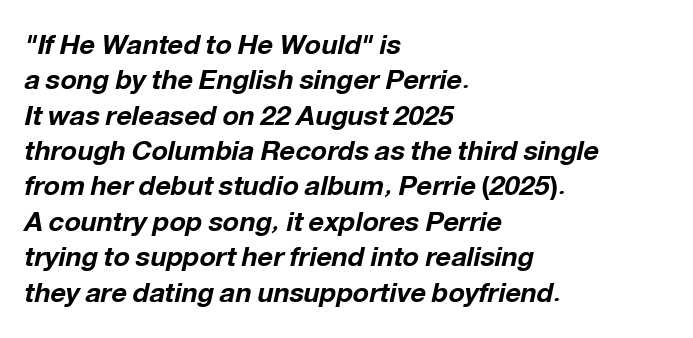
Compared with typical paragraphs, the rows here are spaced about the same. The glyphs look as if they've been sheared to an angle. Look at the tracking — it's just the regular setting, nothing added. The passage shown is emphatically bold. Layout note: lines flush left. No word sits above an underline.
